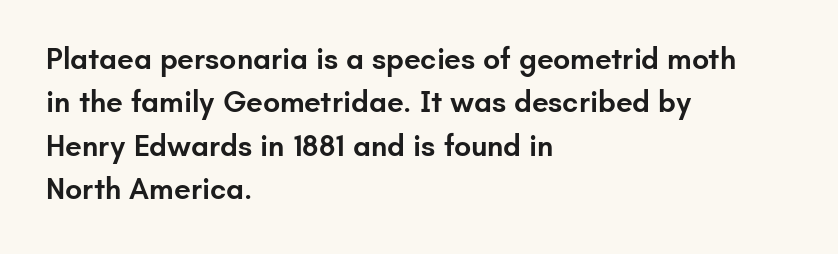
{"serif": "no", "italic": "no", "bold": "semi", "weight": "semibold", "width": "normal", "stroke_contrast": "low", "x_height": "small", "monospaced": "no", "underline": "no", "align": "left", "line_spacing": "normal", "line_spacing_ratio": 1.45, "letter_spacing": "normal", "letter_spacing_em": 0.0, "glyph_px": 30}
